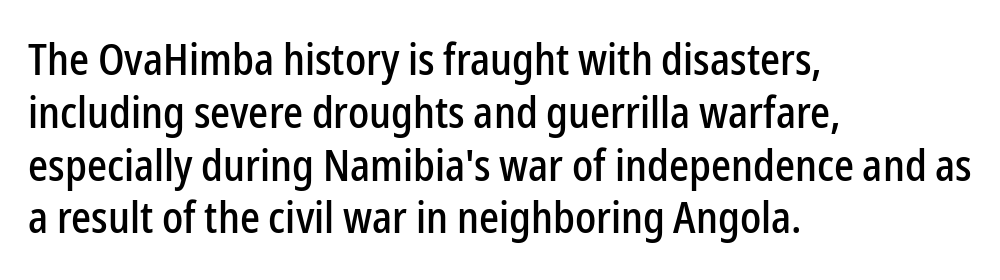
The string is rendered with underlining switched off. Each word holds together tightly as a unit, with standard inter-letter gaps. Horizontally, the lines are justified to the leading edge only. Nope, not italic — everything's standing straight. Note: no serifs on the glyphs. Think of a printed novel: that variable character pitch is what you see here.
